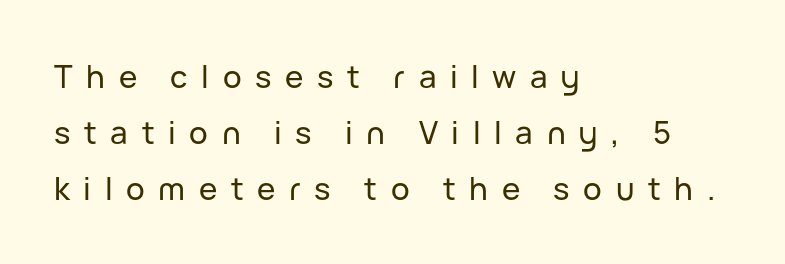
{"serif": "no", "italic": "no", "width": "normal", "stroke_contrast": "low", "x_height": "medium", "monospaced": "no", "underline": "no", "align": "left", "line_spacing_ratio": 1.8, "letter_spacing": "wide", "letter_spacing_em": 0.44, "glyph_px": 31}
